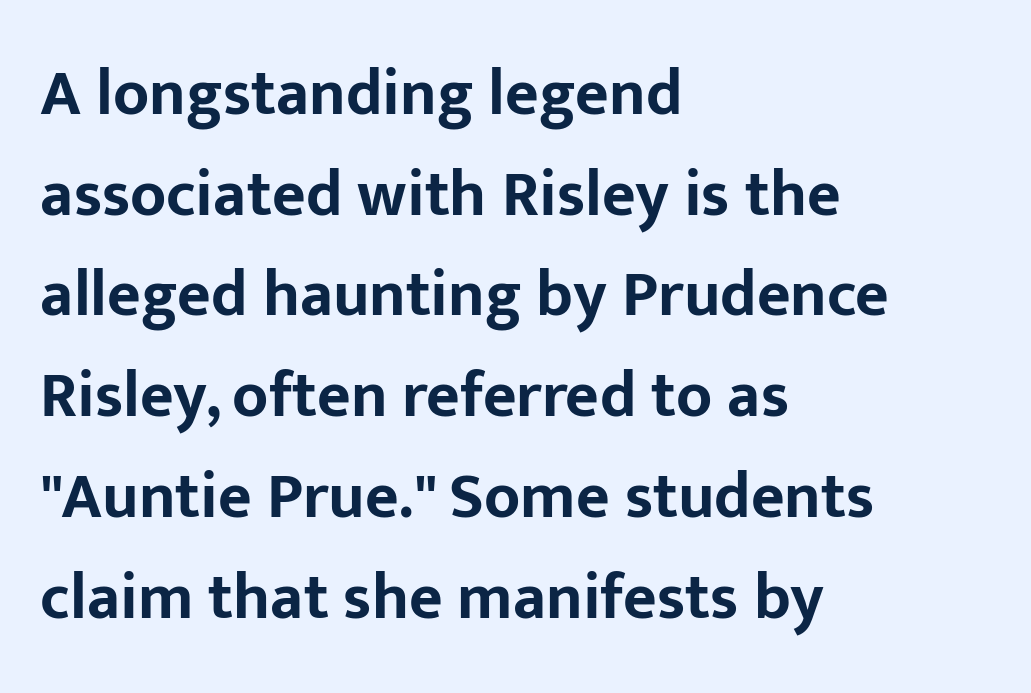
Q: Is the text bold? A: Yes.
Q: Is the text italic (slanted)? A: No, it is upright.
Q: Is the typeface a serif or a sans-serif typeface? A: Sans-serif.
Q: Is the text underlined? A: No.
Q: How is the paragraph aligned? A: Left-aligned.
Q: Is the spacing between letters normal or unusually wide? A: Normal.
Q: Is the spacing between lines tight, normal or loose? A: Normal.
Q: Width (condensed, normal, or wide)? A: Normal.
Q: Stroke contrast? A: Low.
Q: x-height? A: Medium.
Q: Monospaced? A: No.
